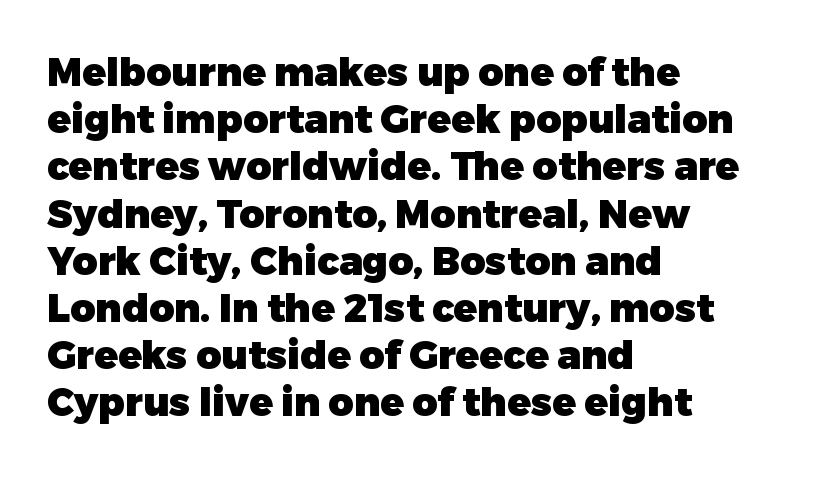
The image shows 39 px heavy sans-serif type, upright; set left-aligned, line spacing 1.21x, normal letter spacing, not underlined; low stroke contrast and a medium x-height.
